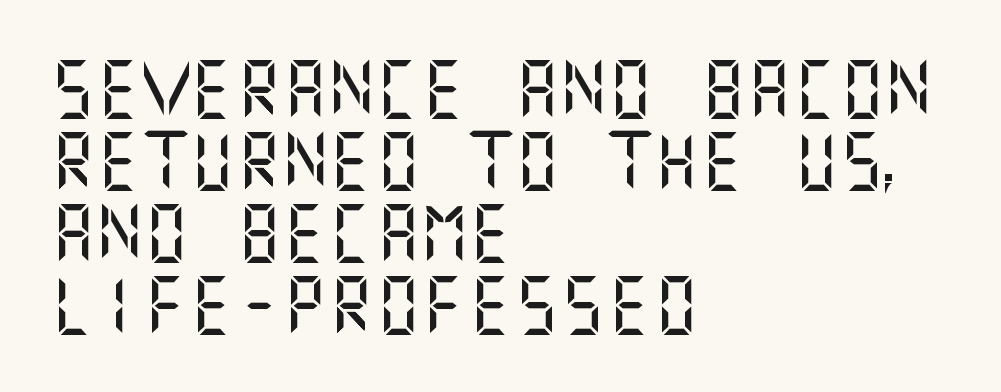
The image shows 58 px sans-serif type, upright; set left-aligned, line spacing 1.24x, normal letter spacing, not underlined; medium stroke contrast and a large x-height.
